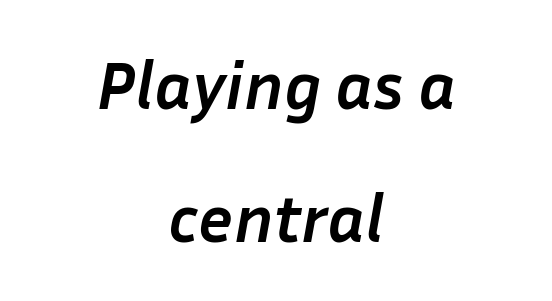
Character widths vary here, with narrow letters taking less room than wide ones. Does the lettering tilt? It does — this is italic. Leftover space on each line is divided equally before and after the words. Anything drawn beneath the words? Only blank space. The designer dialed line spacing up above the default.
